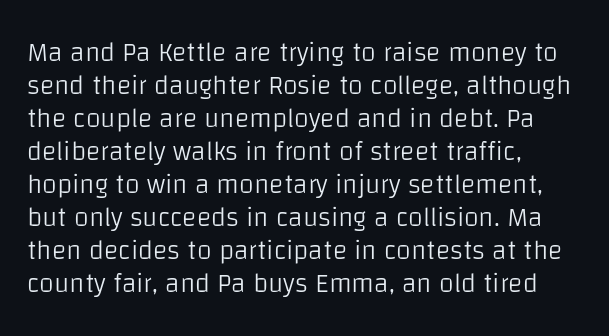
The image shows 27 px text type, upright; set left-aligned, line spacing 1.22x, normal letter spacing, not underlined.
